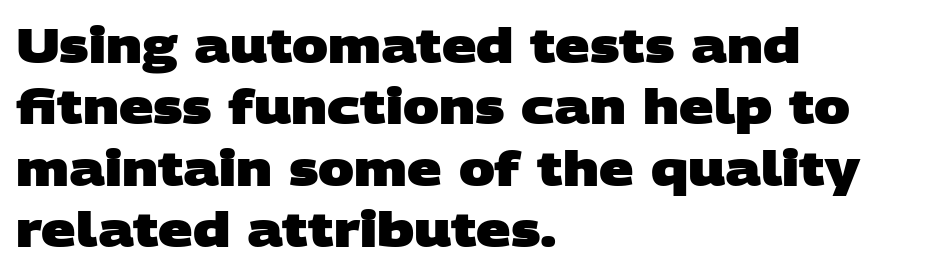
What kind of face is this? One without serifs — a sans. Descender tails drop into unmarked territory. The leading is moderate, giving the passage an even texture. Do the characters align in a grid? No, the font is proportional.
